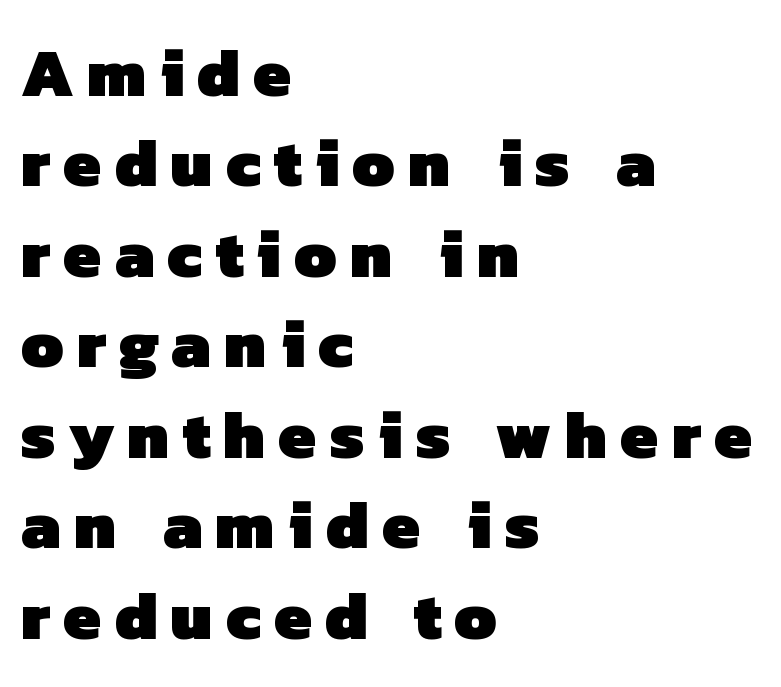
{"serif": "no", "bold": "yes", "weight": "heavy", "width": "normal", "stroke_contrast": "low", "x_height": "medium", "monospaced": "no", "underline": "no", "align": "left", "line_spacing": "normal", "line_spacing_ratio": 1.33, "glyph_px": 68}
